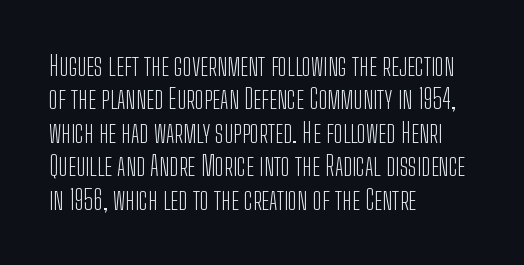
The image shows 27 px text type, upright; set left-aligned, line spacing 1.24x, normal letter spacing, not underlined.
